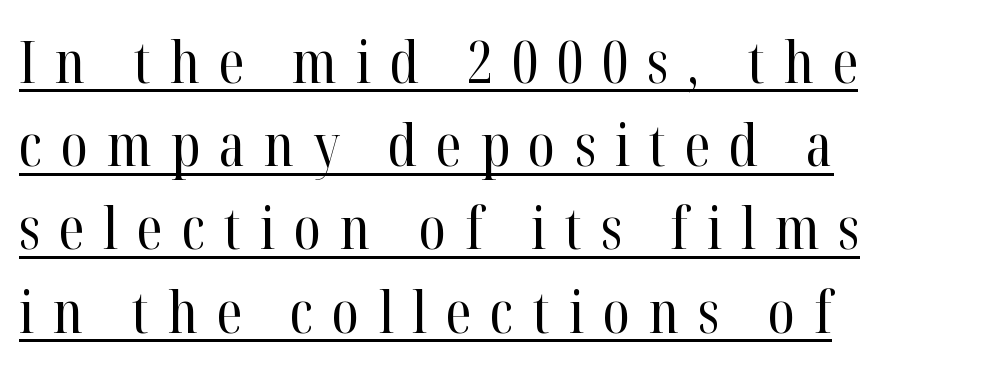
{"serif": "yes", "italic": "no", "bold": "no", "weight": "regular", "width": "condensed", "stroke_contrast": "high", "x_height": "medium", "monospaced": "no", "underline": "yes", "align": "left", "line_spacing": "normal", "line_spacing_ratio": 1.41, "letter_spacing": "wide", "letter_spacing_em": 0.32, "glyph_px": 59}
